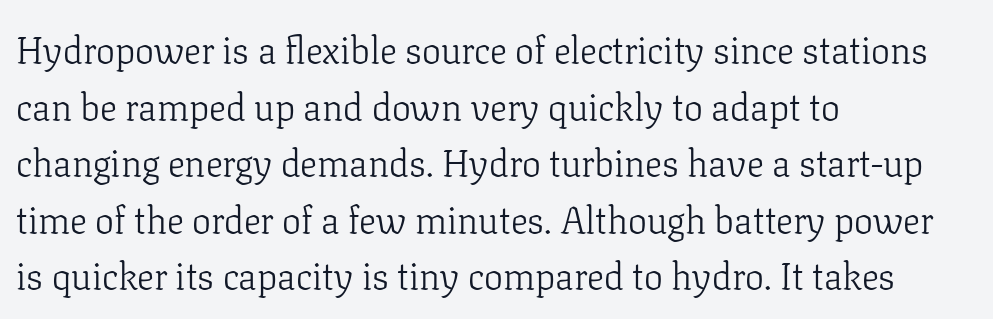
Lines of text with bare space underneath. The passage shown stacks its lines at a standard gap. Each line starts at the same left margin while the right side varies. The rendering uses natural spacing where letterforms have individual widths. A quiet, ordinary-to-light weight characterises the typeface.
